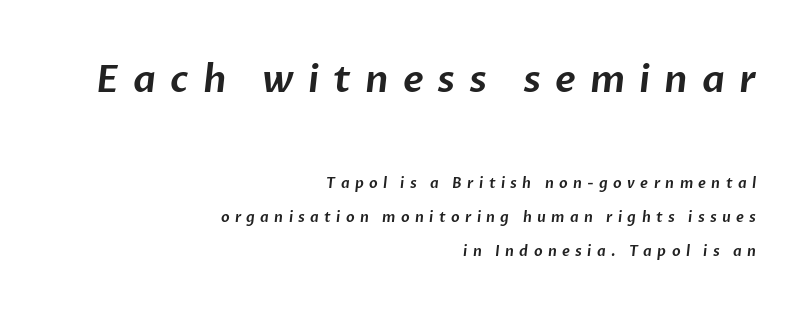
{"serif": "no", "width": "normal", "stroke_contrast": "low", "x_height": "medium", "monospaced": "no", "underline": "no", "align": "right", "line_spacing": "loose", "line_spacing_ratio": 2.42, "letter_spacing": "wide", "letter_spacing_em": 0.38, "larger_block": "first", "size_ratio": 2.64, "glyph_px": 37}
